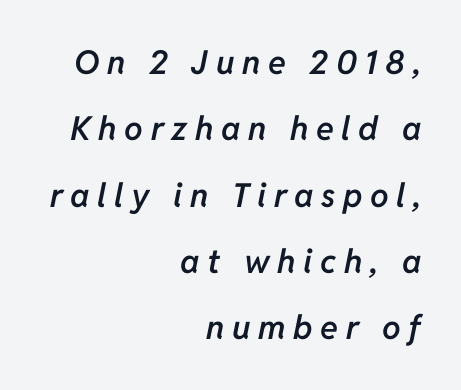
Emphasis-style slanted type is in use. Spacing verdict: proportional, widths tailored to each character. The designer dialed line spacing up above the default. The lines are quadded right. The specimen omits any rule beneath the text block's lines.
